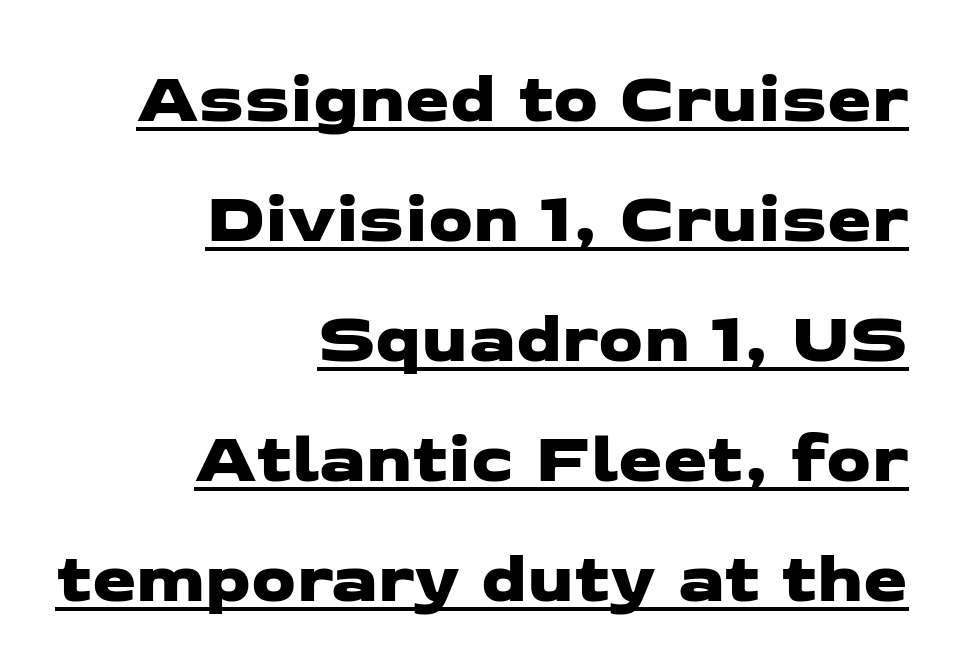
Q: Is the typeface a serif or a sans-serif typeface? A: Sans-serif.
Q: Is the text underlined? A: Yes.
Q: How is the paragraph aligned? A: Right-aligned.
Q: Is the spacing between letters normal or unusually wide? A: Normal.
Q: Is the spacing between lines tight, normal or loose? A: Normal.
Q: Width (condensed, normal, or wide)? A: Wide.
Q: Stroke contrast? A: Low.
Q: x-height? A: Medium.
Q: Monospaced? A: No.
